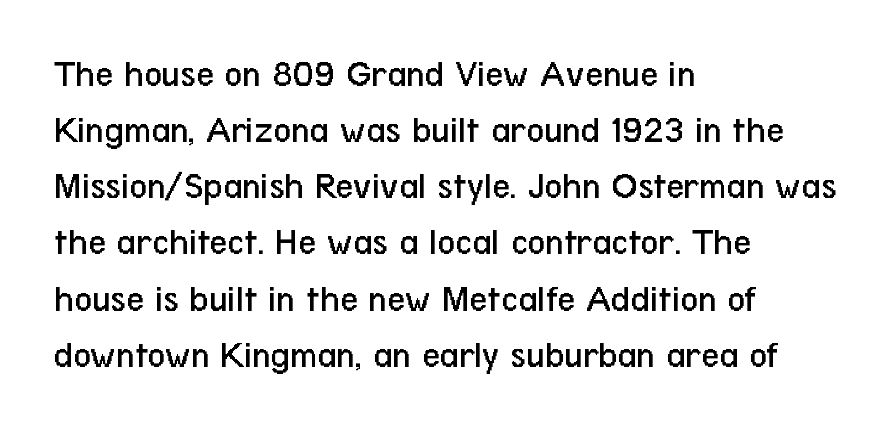
The image shows 39 px regular-weight, condensed sans-serif type, upright; set left-aligned, normal line spacing (1.44x), normal letter spacing, not underlined; low stroke contrast and a medium x-height.
